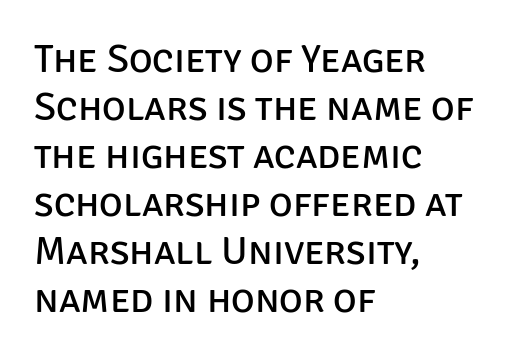
The image shows 40 px regular-weight sans-serif type, upright; set left-aligned, line spacing 1.2x, normal letter spacing, not underlined; low stroke contrast and a large x-height.
